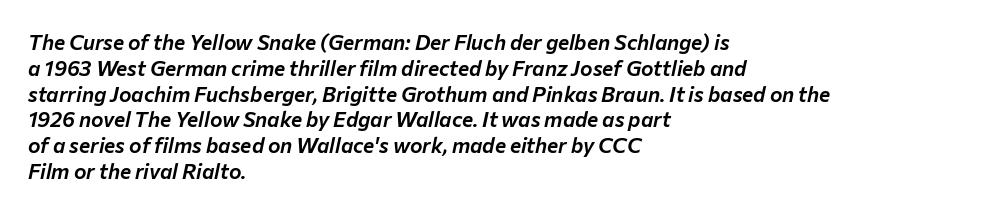
The image shows 21 px text type, italic (leaning right); set left-aligned, line spacing 1.23x, normal letter spacing, not underlined.
